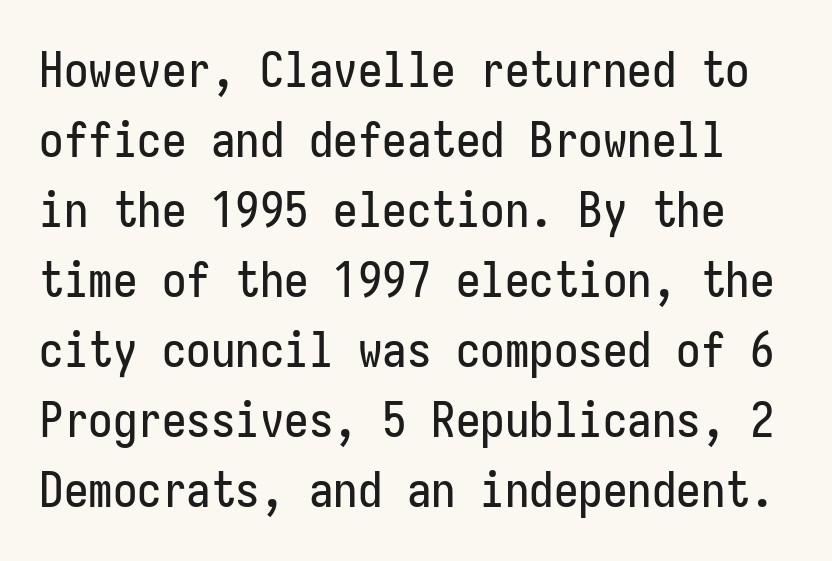
The image shows 49 px condensed sans-serif type, upright; set normal line spacing (1.43x), normal letter spacing, not underlined; low stroke contrast and a medium x-height.
